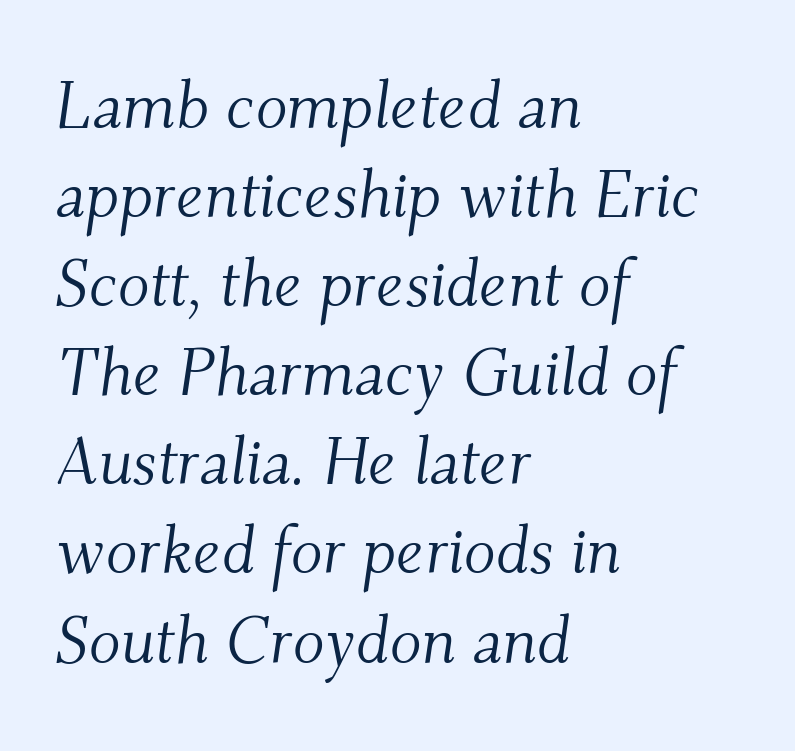
The image shows 66 px light serif type, italic (leaning right); set left-aligned, normal line spacing (1.35x), normal letter spacing, not underlined; medium stroke contrast and a small x-height.
